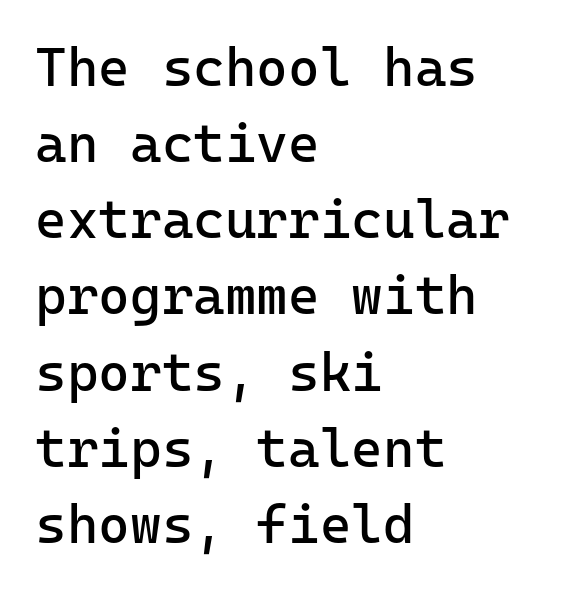
Q: Is the text bold? A: No.
Q: Is the text italic (slanted)? A: No, it is upright.
Q: Is the typeface a serif or a sans-serif typeface? A: Sans-serif.
Q: Is the text underlined? A: No.
Q: How is the paragraph aligned? A: Left-aligned.
Q: Is the spacing between letters normal or unusually wide? A: Normal.
Q: Is the spacing between lines tight, normal or loose? A: Normal.
Q: Width (condensed, normal, or wide)? A: Normal.
Q: Stroke contrast? A: Low.
Q: x-height? A: Medium.
Q: Monospaced? A: Yes.
